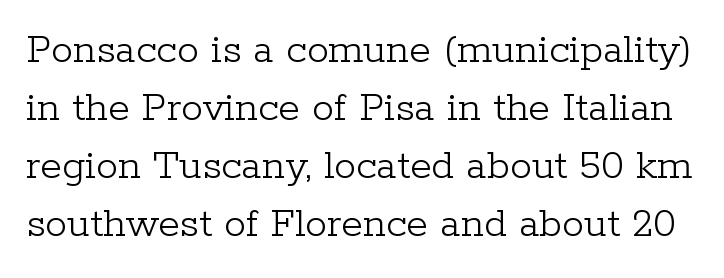
Q: Is the text bold? A: No.
Q: Is the text italic (slanted)? A: No, it is upright.
Q: Is the typeface a serif or a sans-serif typeface? A: Serif.
Q: Is the text underlined? A: No.
Q: Is the spacing between letters normal or unusually wide? A: Normal.
Q: Is the spacing between lines tight, normal or loose? A: Normal.
Q: Width (condensed, normal, or wide)? A: Normal.
Q: Stroke contrast? A: Low.
Q: x-height? A: Medium.
Q: Monospaced? A: No.
